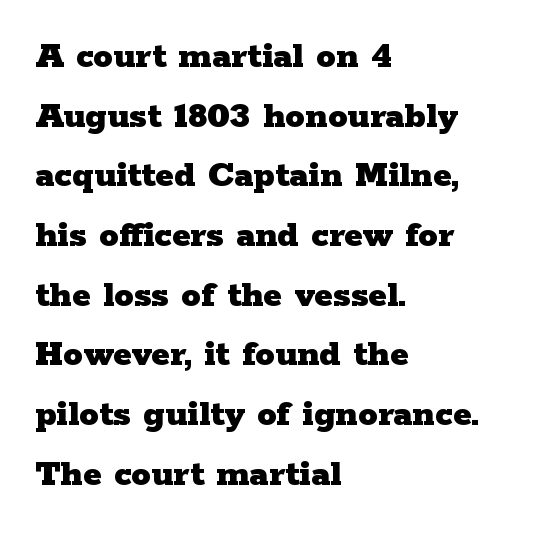
The image shows 39 px heavy, wide serif type, upright; set left-aligned, normal line spacing (1.53x), normal letter spacing, not underlined; low stroke contrast and a medium x-height.
